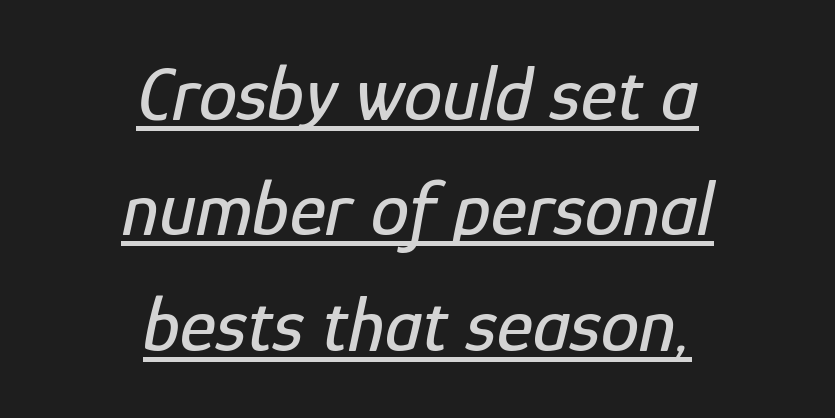
The image shows 77 px condensed type, italic (leaning right); set centered, normal line spacing (1.5x), normal letter spacing, underlined; low stroke contrast and a medium x-height.
